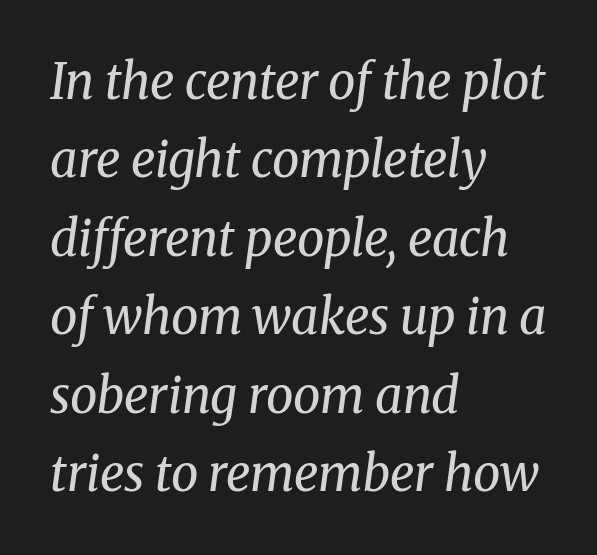
{"serif": "yes", "italic": "yes", "lean": "right", "slant_degrees": 8, "bold": "no", "weight": "regular", "width": "normal", "stroke_contrast": "medium", "x_height": "medium", "monospaced": "no", "underline": "no", "align": "left", "line_spacing": "normal", "line_spacing_ratio": 1.6, "letter_spacing": "normal", "letter_spacing_em": 0.0, "glyph_px": 49}
